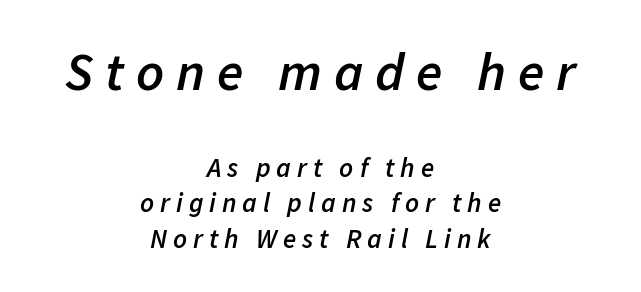
Words float on clear page, feet unadorned. What stands out about the letter spacing? Its width — letters are far apart. Looking at the ascenders, they clearly lean. Of the two passages, the one on top uses the larger point size.
